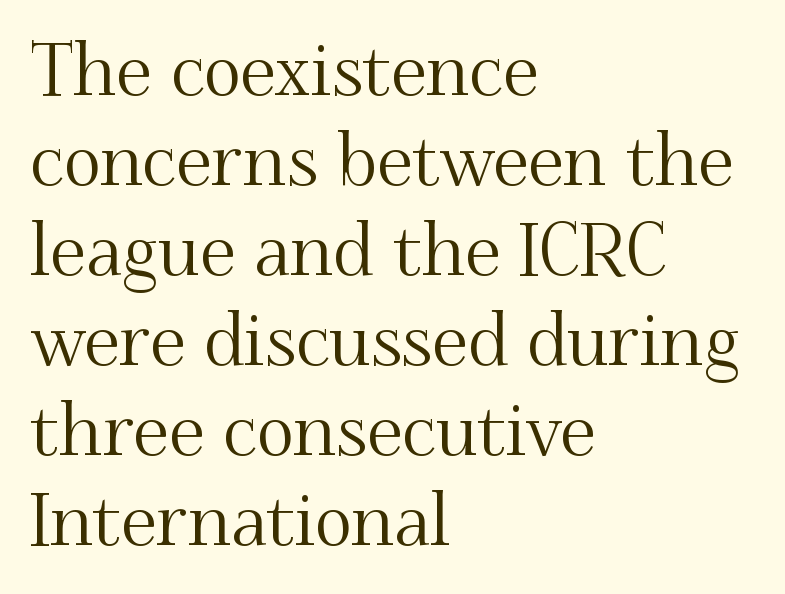
{"serif": "yes", "italic": "no", "width": "normal", "stroke_contrast": "medium", "x_height": "small", "monospaced": "no", "underline": "no", "align": "left", "line_spacing": "normal", "line_spacing_ratio": 1.25, "letter_spacing": "normal", "letter_spacing_em": 0.0, "glyph_px": 72}
